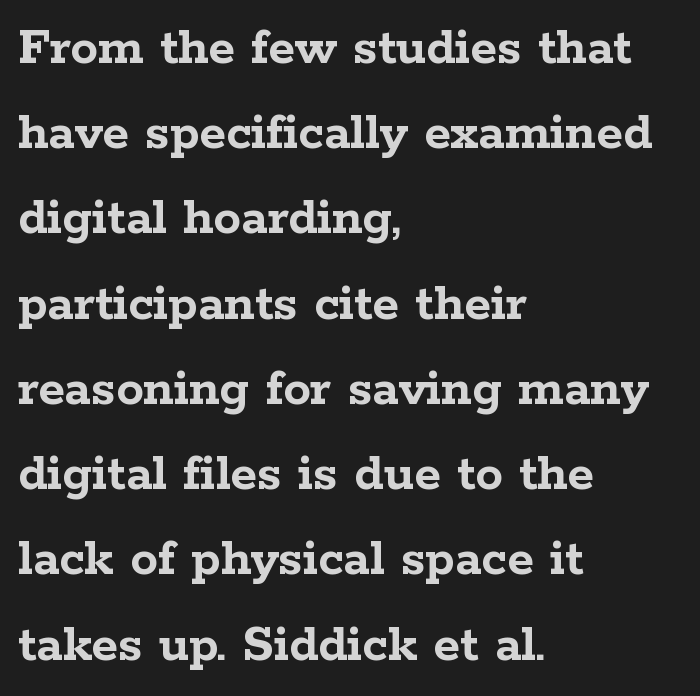
Q: Is the text bold? A: Yes.
Q: Is the text italic (slanted)? A: No, it is upright.
Q: Is the typeface a serif or a sans-serif typeface? A: Serif.
Q: Is the text underlined? A: No.
Q: How is the paragraph aligned? A: Left-aligned.
Q: Is the spacing between letters normal or unusually wide? A: Normal.
Q: Is the spacing between lines tight, normal or loose? A: Normal.
Q: Width (condensed, normal, or wide)? A: Wide.
Q: Stroke contrast? A: Low.
Q: x-height? A: Medium.
Q: Monospaced? A: No.
